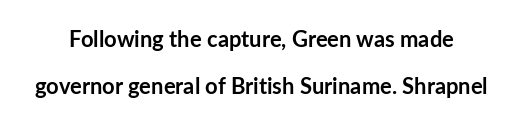
The image shows 22 px bold type, upright; set loose line spacing (2.12x), normal letter spacing, not underlined.
